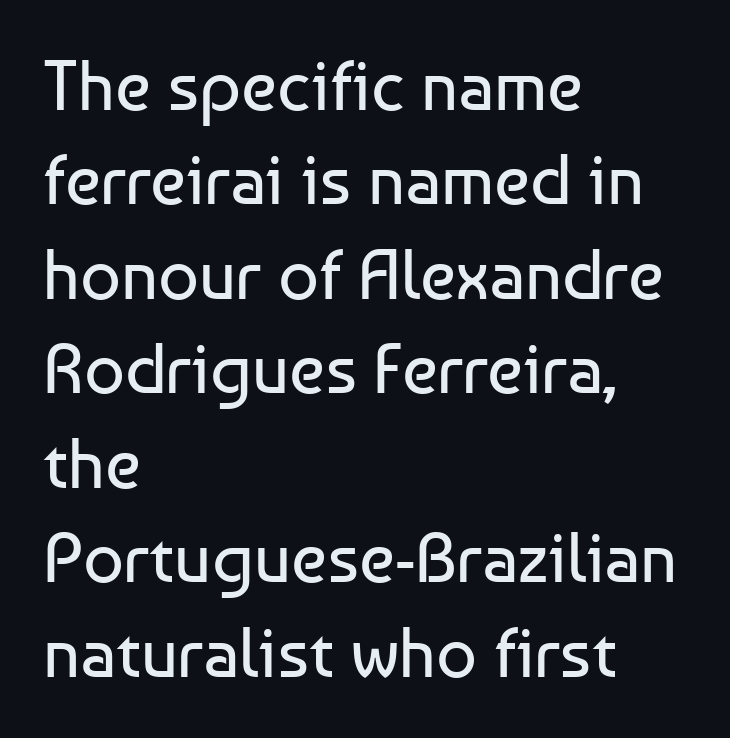
The image shows 71 px regular-weight sans-serif type, upright; set left-aligned, normal line spacing (1.33x), normal letter spacing, not underlined; low stroke contrast and a medium x-height.
